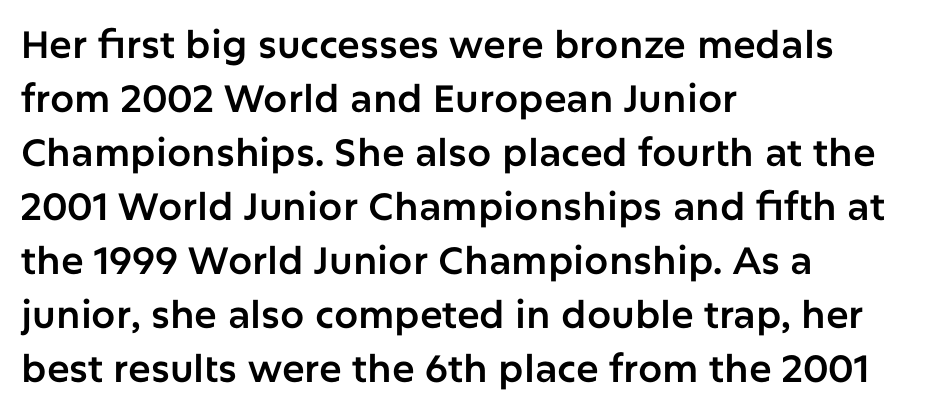
Compared with a centered layout, this one pins lines to the left instead. The passage shown is typed in a proportional face where columns would drift. Regular leading. Just letters on the line, the space beneath them empty. The axis of the letterforms is exactly vertical. This sample uses plain, unmodified letter spacing.
